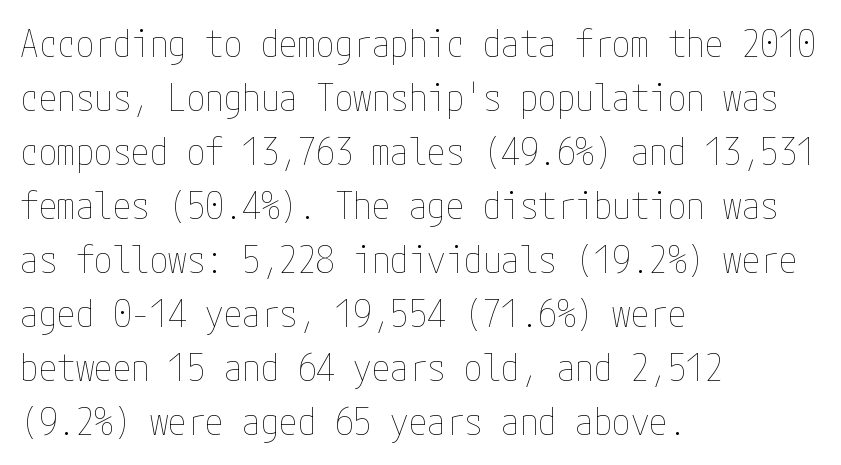
{"italic": "no", "bold": "no", "weight": "thin", "width": "condensed", "stroke_contrast": "low", "x_height": "medium", "underline": "no", "align": "left", "line_spacing": "normal", "line_spacing_ratio": 1.46, "letter_spacing": "normal", "letter_spacing_em": 0.0, "glyph_px": 37}
